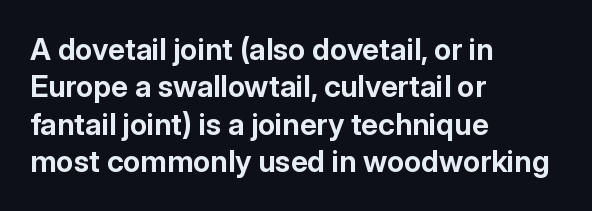
The image shows 30 px bold sans-serif type, upright; set left-aligned, normal line spacing (1.25x), normal letter spacing, not underlined; low stroke contrast and a medium x-height.
